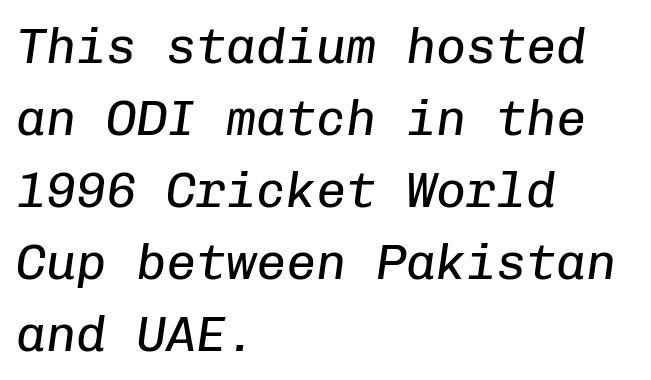
The image shows 50 px regular-weight type, italic (leaning right), monospaced; set left-aligned, normal line spacing (1.44x), normal letter spacing, not underlined; low stroke contrast and a medium x-height.
